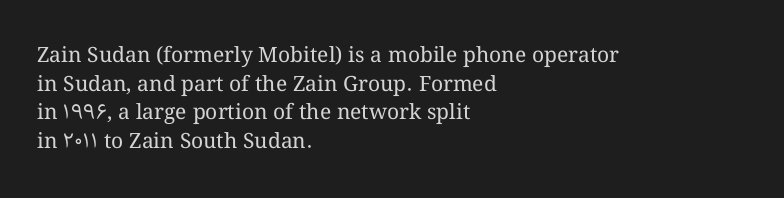
Line beginnings align vertically; line endings do not. Whoever set this chose a conventional vertical rhythm. Stroke mass is kept to a normal reading level or below. Nobody touched the tracking dial on this one.
